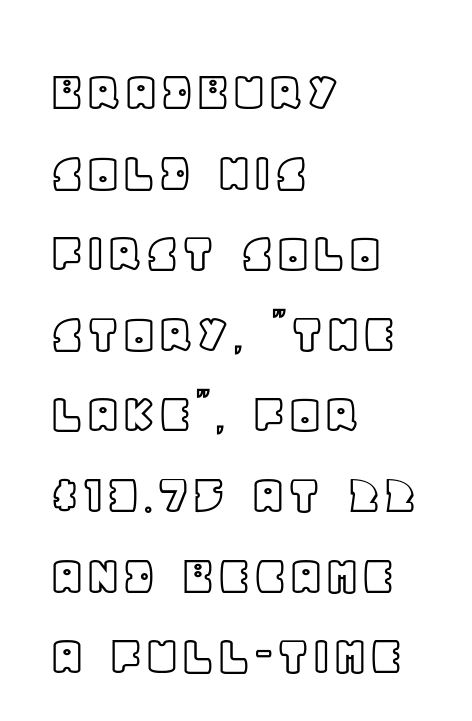
The image shows 58 px text type, upright; set left-aligned, normal line spacing (1.39x), normal letter spacing, not underlined; a large x-height.
